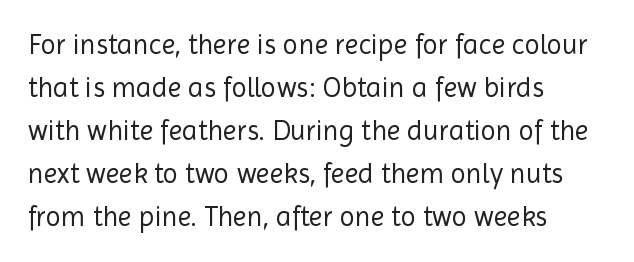
The lines in this sample share a left origin and differ only in where they stop. Ordinary non-slanted type is in use. The letters carry no serifs — their stems end cleanly without finishing strokes. Does the leading feel generous? No, just average.
